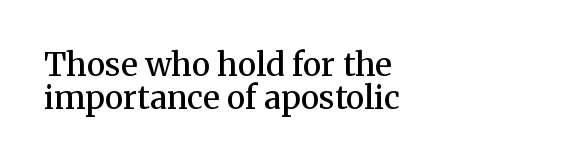
{"serif": "yes", "italic": "no", "bold": "semi", "weight": "semibold", "width": "normal", "stroke_contrast": "medium", "x_height": "medium", "monospaced": "no", "underline": "no", "align": "left", "line_spacing": "tight", "line_spacing_ratio": 1.02, "letter_spacing": "normal", "letter_spacing_em": 0.0, "glyph_px": 32}
